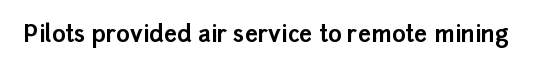
Q: Is the text bold? A: Yes.
Q: Is the text italic (slanted)? A: No, it is upright.
Q: Is the text underlined? A: No.
Q: Is the spacing between letters normal or unusually wide? A: Normal.
